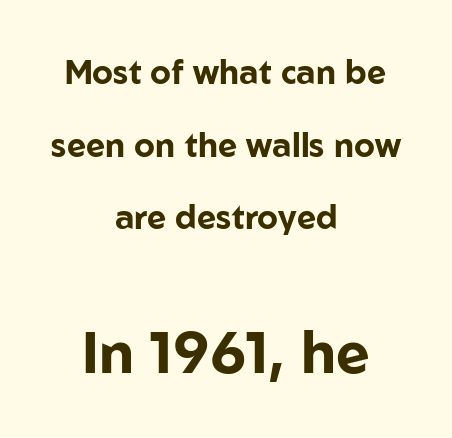
Q: Is the text bold? A: Yes.
Q: Is the text italic (slanted)? A: No, it is upright.
Q: Is the typeface a serif or a sans-serif typeface? A: Sans-serif.
Q: Is the text underlined? A: No.
Q: How is the paragraph aligned? A: Centered.
Q: Is the spacing between letters normal or unusually wide? A: Normal.
Q: Is the spacing between lines tight, normal or loose? A: Loose.
Q: Which block of text is set in a larger size, the first (top) or the second (bottom)? A: The second (bottom) one.
Q: Width (condensed, normal, or wide)? A: Normal.
Q: Stroke contrast? A: Low.
Q: x-height? A: Medium.
Q: Monospaced? A: No.
